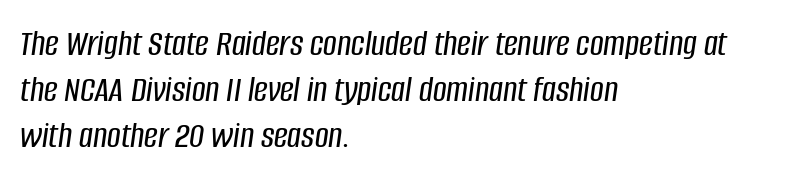
The image shows 38 px condensed type, italic (leaning right); set left-aligned, line spacing 1.21x, normal letter spacing, not underlined; low stroke contrast and a large x-height.
